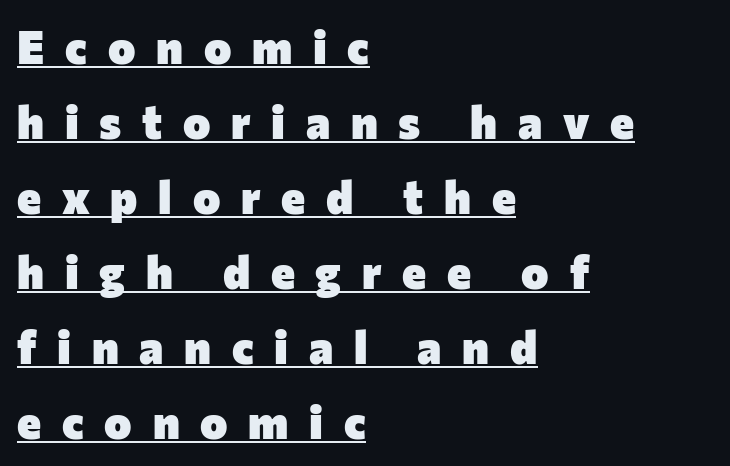
The rendering shows plain stroke endings on the letterforms — a sans-serif design. Decoration check: the copy is underlined. Caption: multi-line text, flush left, ragged right. I'd describe the lettering as bold — thick and assertive.
